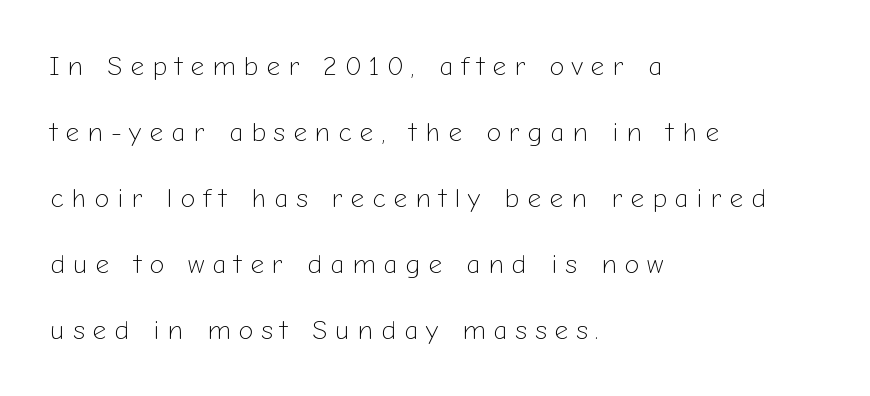
{"italic": "no", "bold": "no", "underline": "no", "align": "left", "line_spacing": "loose", "line_spacing_ratio": 2.44, "letter_spacing": "wide", "letter_spacing_em": 0.29, "glyph_px": 27}
